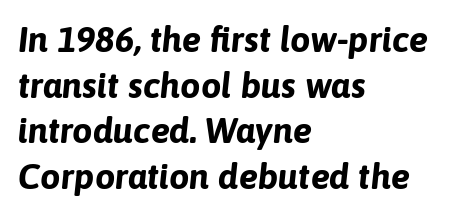
Q: Is the text bold? A: Yes.
Q: Is the text italic (slanted)? A: Yes, it leans right by about 6 degrees.
Q: Is the text underlined? A: No.
Q: How is the paragraph aligned? A: Left-aligned.
Q: Is the spacing between letters normal or unusually wide? A: Normal.
Q: Is the spacing between lines tight, normal or loose? A: Normal.
Q: Width (condensed, normal, or wide)? A: Normal.
Q: Stroke contrast? A: Low.
Q: x-height? A: Medium.
Q: Monospaced? A: No.
